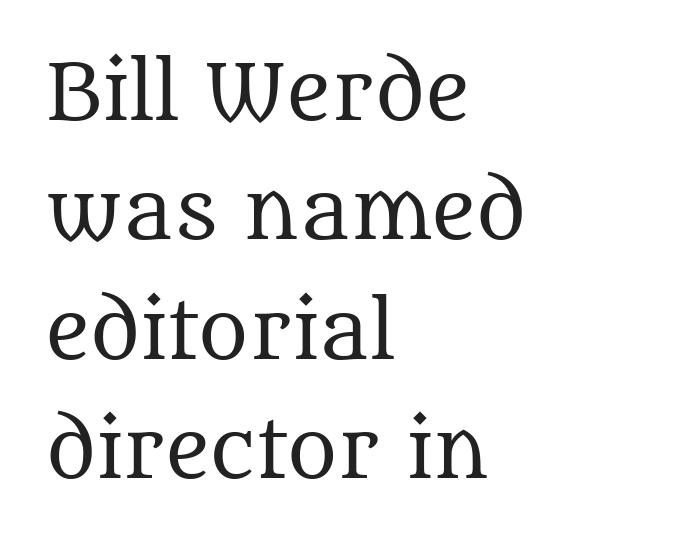
{"serif": "yes", "italic": "no", "bold": "no", "weight": "regular", "width": "normal", "stroke_contrast": "medium", "x_height": "large", "monospaced": "no", "underline": "no", "align": "left", "line_spacing": "normal", "line_spacing_ratio": 1.57, "letter_spacing": "normal", "letter_spacing_em": 0.0, "glyph_px": 76}
